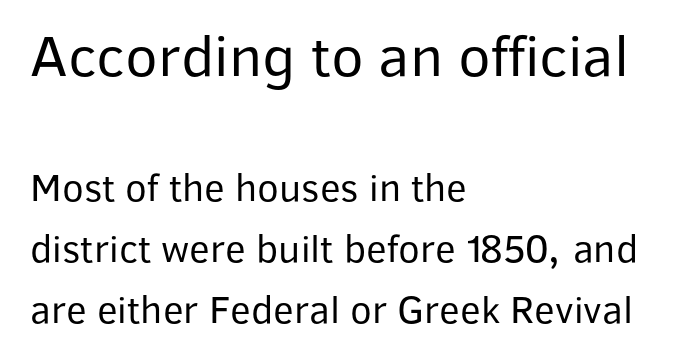
Q: Is the text bold? A: No.
Q: Is the text italic (slanted)? A: No, it is upright.
Q: Is the typeface a serif or a sans-serif typeface? A: Sans-serif.
Q: Is the text underlined? A: No.
Q: How is the paragraph aligned? A: Left-aligned.
Q: Is the spacing between letters normal or unusually wide? A: Normal.
Q: Is the spacing between lines tight, normal or loose? A: Normal.
Q: Which block of text is set in a larger size, the first (top) or the second (bottom)? A: The first (top) one.
Q: Width (condensed, normal, or wide)? A: Normal.
Q: Stroke contrast? A: Low.
Q: x-height? A: Medium.
Q: Monospaced? A: No.
